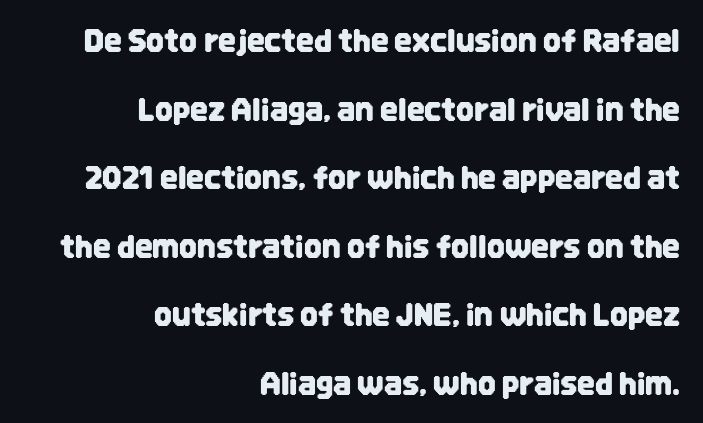
Q: Is the text italic (slanted)? A: No, it is upright.
Q: Is the typeface a serif or a sans-serif typeface? A: Sans-serif.
Q: Is the text underlined? A: No.
Q: How is the paragraph aligned? A: Right-aligned.
Q: Is the spacing between letters normal or unusually wide? A: Normal.
Q: Is the spacing between lines tight, normal or loose? A: Loose.
Q: Width (condensed, normal, or wide)? A: Condensed.
Q: Stroke contrast? A: Low.
Q: x-height? A: Large.
Q: Monospaced? A: No.
